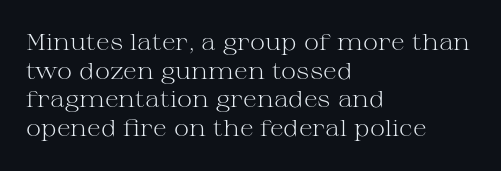
{"italic": "no", "bold": "no", "underline": "no", "align": "left", "line_spacing": "normal", "line_spacing_ratio": 1.25, "letter_spacing": "normal", "letter_spacing_em": 0.0, "glyph_px": 23}
